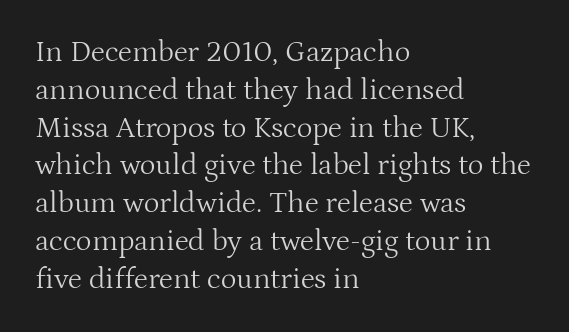
Q: Is the text bold? A: No.
Q: Is the text italic (slanted)? A: No, it is upright.
Q: Is the typeface a serif or a sans-serif typeface? A: Serif.
Q: Is the text underlined? A: No.
Q: How is the paragraph aligned? A: Left-aligned.
Q: Is the spacing between letters normal or unusually wide? A: Normal.
Q: Is the spacing between lines tight, normal or loose? A: Normal.
Q: Width (condensed, normal, or wide)? A: Normal.
Q: Stroke contrast? A: Medium.
Q: x-height? A: Medium.
Q: Monospaced? A: No.
